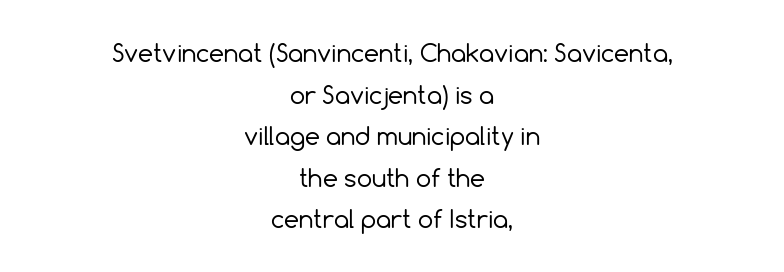
Q: Is the text bold? A: No.
Q: Is the text italic (slanted)? A: No, it is upright.
Q: Is the text underlined? A: No.
Q: How is the paragraph aligned? A: Centered.
Q: Is the spacing between letters normal or unusually wide? A: Normal.
